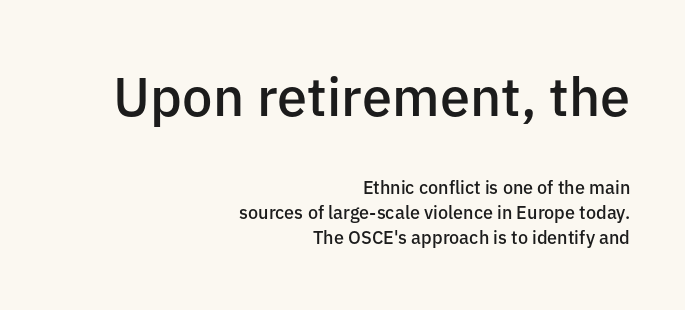
{"serif": "no", "italic": "no", "bold": "semi", "weight": "semibold", "width": "normal", "stroke_contrast": "low", "x_height": "medium", "monospaced": "no", "underline": "no", "align": "right", "line_spacing": "normal", "line_spacing_ratio": 1.39, "letter_spacing": "normal", "letter_spacing_em": 0.0, "larger_block": "first", "size_ratio": 3.0, "glyph_px": 54}
